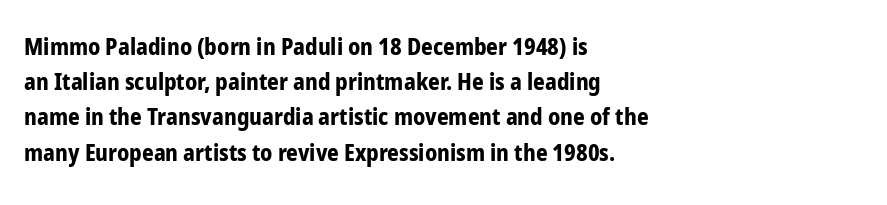
{"italic": "no", "bold": "yes", "underline": "no", "align": "left", "line_spacing": "normal", "line_spacing_ratio": 1.53, "letter_spacing": "normal", "letter_spacing_em": 0.0, "glyph_px": 23}
